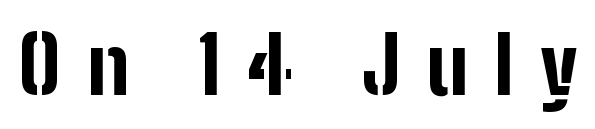
The image shows 79 px bold, condensed sans-serif type, upright; set unusually wide letter spacing (+0.33 em), not underlined; low stroke contrast and a medium x-height.
